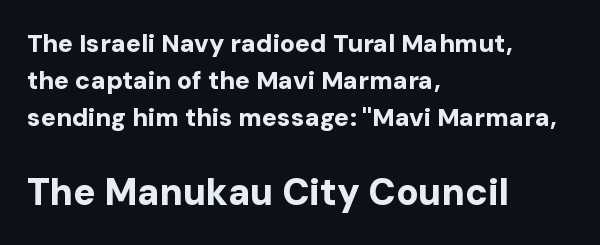
Short note: letters normally spaced. Does the leading feel generous? No, just average. Do the characters align in a grid? No, the font is proportional. Chunky letters — that's bold for sure. It's the straight-up-and-down kind of type.
